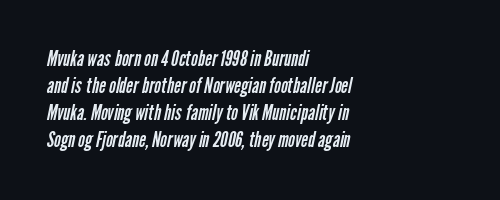
The paragraph shown leans on its left margin. Nothing heavy about these letters — not bold at all. Beneath every word, the page is bare. The letters sit at their default tracking, neither squeezed nor spread. Leading: standard.
